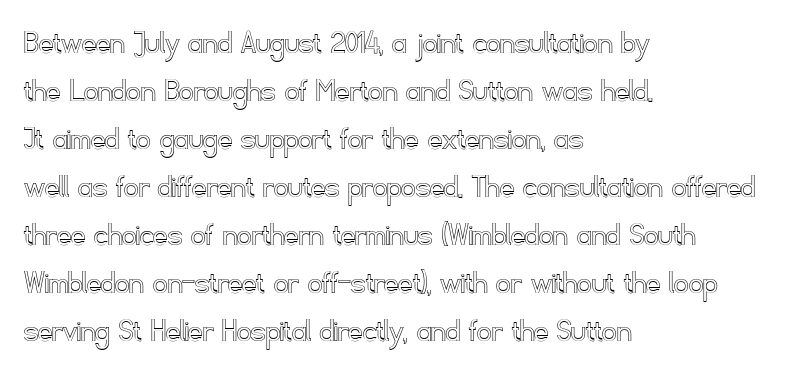
The image shows 35 px text type, upright; set left-aligned, normal line spacing (1.37x), normal letter spacing, not underlined; a small x-height.
